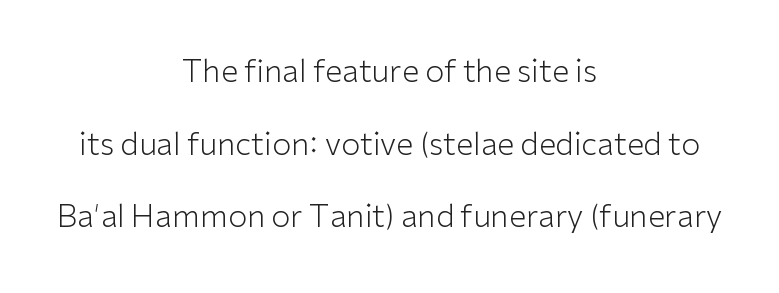
The image shows 31 px light sans-serif type, upright; set centered, loose line spacing (2.34x), normal letter spacing, not underlined; low stroke contrast and a medium x-height.
